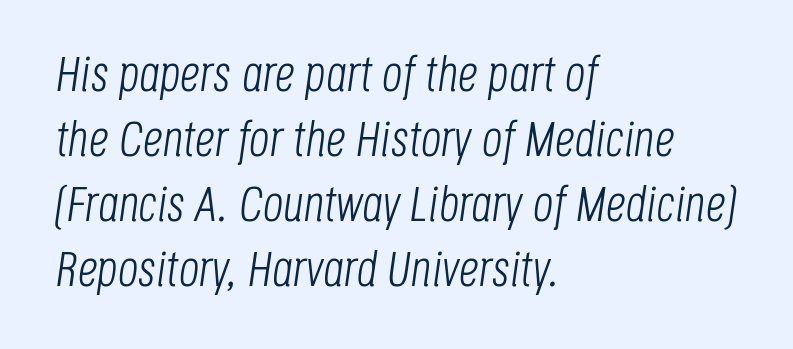
{"italic": "yes", "lean": "right", "slant_degrees": 8, "bold": "no", "weight": "light", "width": "condensed", "stroke_contrast": "low", "x_height": "large", "monospaced": "no", "underline": "no", "align": "left", "line_spacing": "normal", "line_spacing_ratio": 1.3, "letter_spacing": "normal", "letter_spacing_em": 0.0, "glyph_px": 50}
